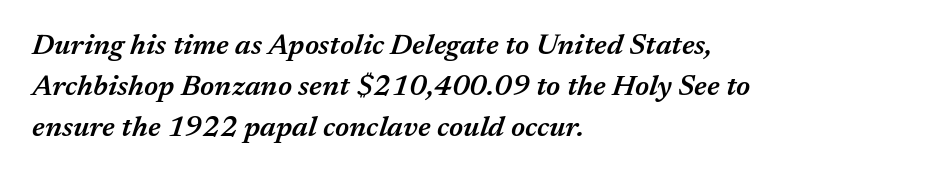
{"italic": "yes", "lean": "right", "slant_degrees": 17, "bold": "semi", "weight": "semibold", "width": "normal", "stroke_contrast": "medium", "x_height": "medium", "monospaced": "no", "underline": "no", "align": "left", "line_spacing": "normal", "line_spacing_ratio": 1.42, "letter_spacing": "normal", "letter_spacing_em": 0.0, "glyph_px": 29}
